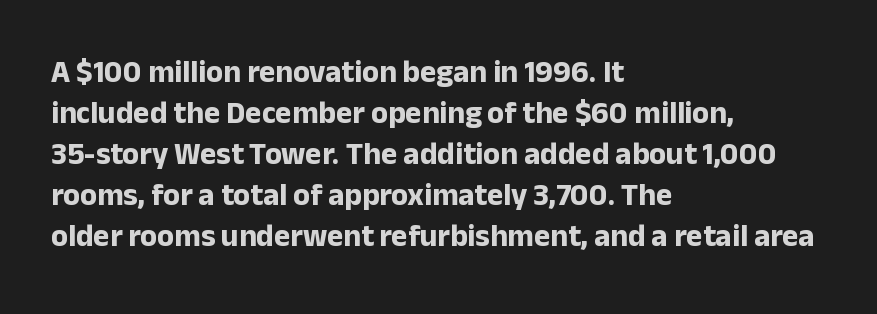
The type family on display is of the sans-serif kind. Plain, unruled lines of type. The rendering anchors every line to the left-hand side. The specimen reads as upright at a glance.
